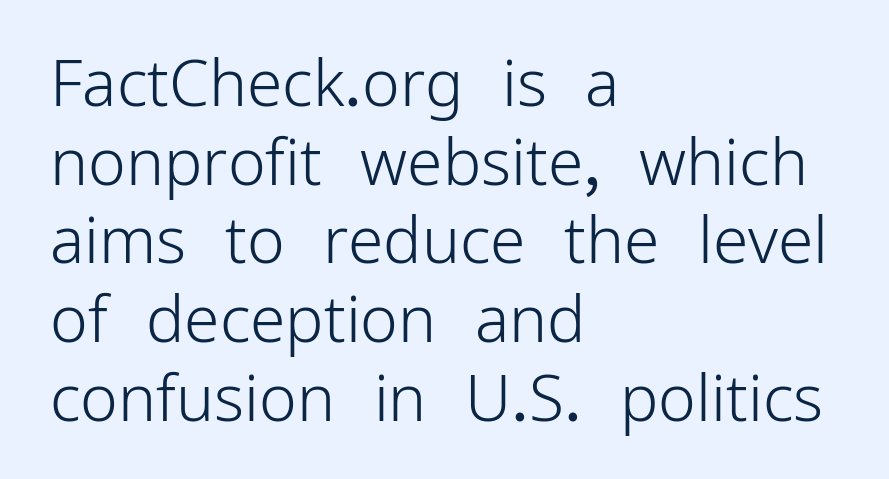
The image shows 64 px light sans-serif type, upright; set left-aligned, line spacing 1.23x, normal letter spacing, not underlined; low stroke contrast and a medium x-height.
